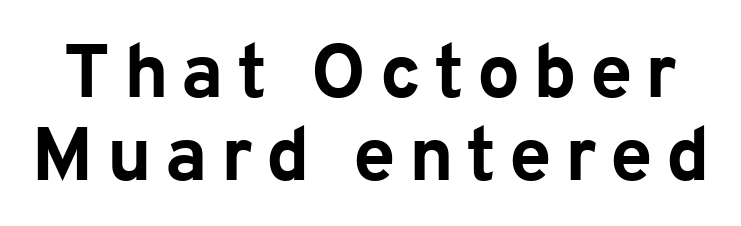
Q: Is the text bold? A: Yes.
Q: Is the text italic (slanted)? A: No, it is upright.
Q: Is the typeface a serif or a sans-serif typeface? A: Sans-serif.
Q: Is the text underlined? A: No.
Q: Is the spacing between lines tight, normal or loose? A: Tight.
Q: Width (condensed, normal, or wide)? A: Normal.
Q: Stroke contrast? A: Low.
Q: x-height? A: Medium.
Q: Monospaced? A: No.
